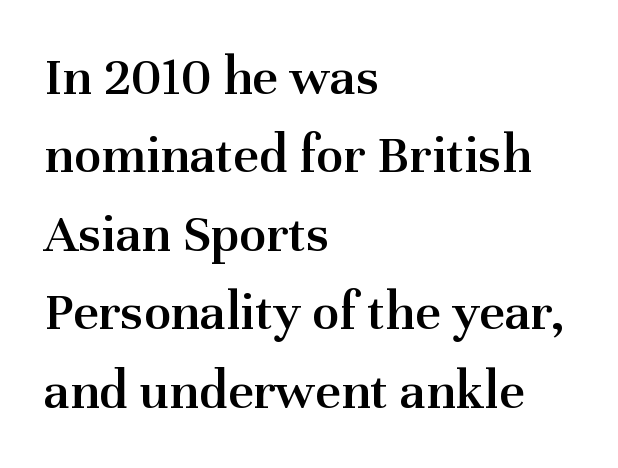
{"serif": "yes", "italic": "no", "bold": "semi", "weight": "semibold", "width": "normal", "stroke_contrast": "medium", "x_height": "medium", "monospaced": "no", "underline": "no", "align": "left", "line_spacing": "normal", "line_spacing_ratio": 1.4, "letter_spacing": "normal", "letter_spacing_em": 0.0, "glyph_px": 56}
